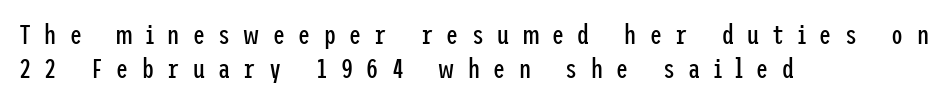
This sample uses an upright cut, with every glyph sitting square on the baseline. This block has exactly the height ordinary leading produces. Stems and bowls with no extra thickness — not bold. The horizontal fit of the characters is loose and conspicuously gappy. Each line starts at the same left margin while the right side varies.
